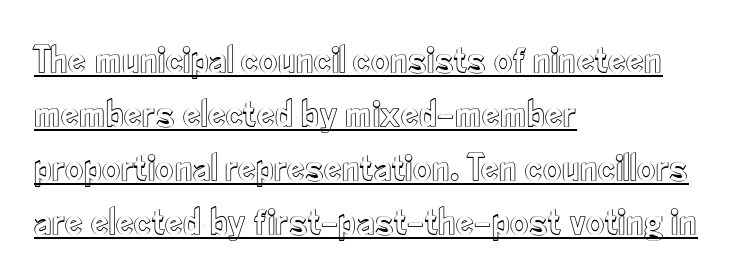
The image shows 40 px condensed type, upright; set left-aligned, normal line spacing (1.35x), normal letter spacing, underlined; a small x-height.
